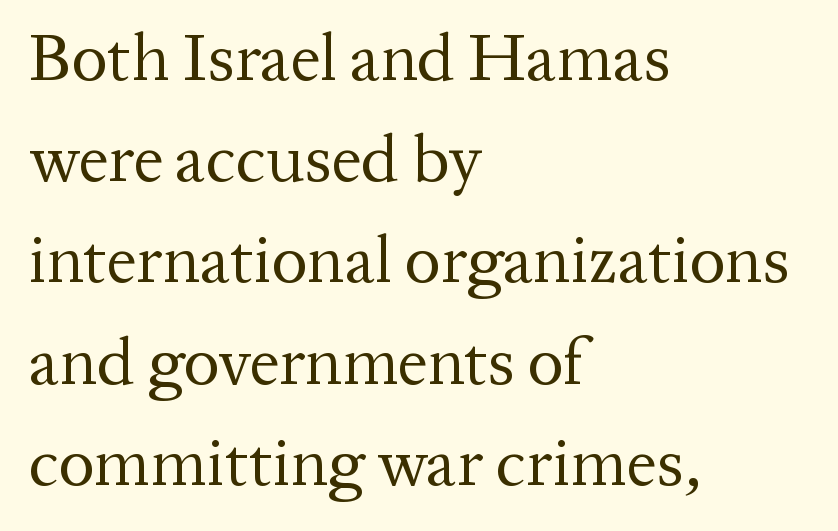
The image shows 67 px regular-weight serif type, upright; set left-aligned, normal line spacing (1.51x), normal letter spacing, not underlined; medium stroke contrast and a medium x-height.
